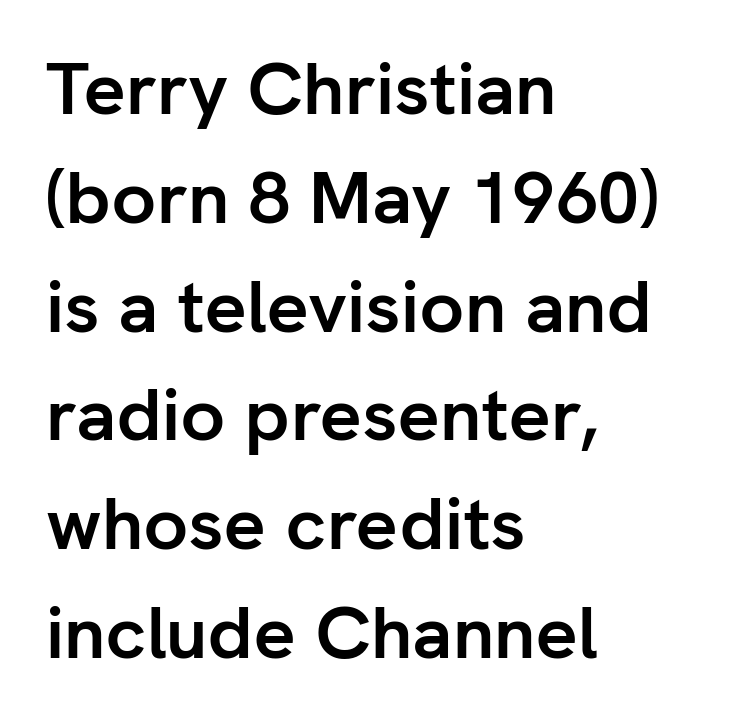
The image shows 74 px semibold sans-serif type, upright; set left-aligned, normal line spacing (1.47x), normal letter spacing, not underlined; low stroke contrast and a medium x-height.
